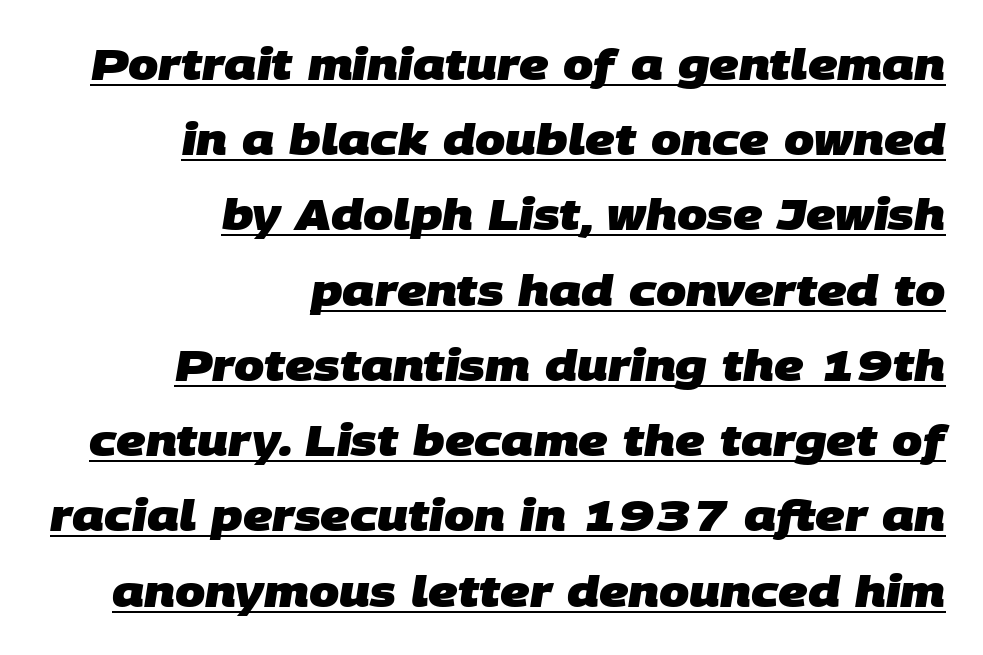
Each letter's strokes conclude bluntly, with no projecting serifs. Strokes here are thick enough to call this a true bold. The lines are quadded right. A rule runs beneath these lines of type. Words appear dense and cohesive because spacing is normal.
